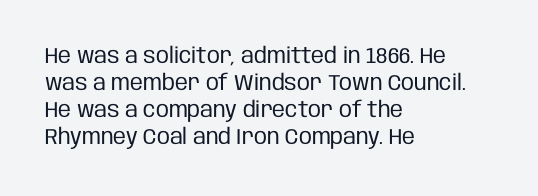
The image shows 22 px text type, upright; set left-aligned, line spacing 1.23x, normal letter spacing, not underlined.
